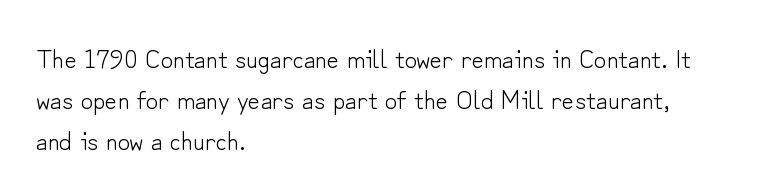
Q: Is the text bold? A: No.
Q: Is the text italic (slanted)? A: No, it is upright.
Q: Is the text underlined? A: No.
Q: How is the paragraph aligned? A: Left-aligned.
Q: Is the spacing between letters normal or unusually wide? A: Normal.
Q: Is the spacing between lines tight, normal or loose? A: Normal.
